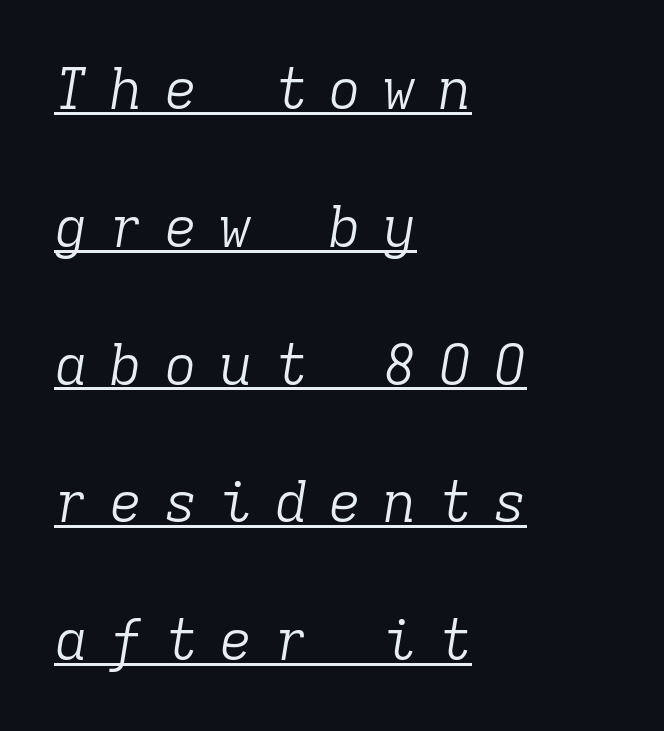
The image shows 56 px light serif type, italic (leaning right), monospaced; set left-aligned, loose line spacing (2.46x), unusually wide letter spacing (+0.38 em), underlined; low stroke contrast and a medium x-height.
